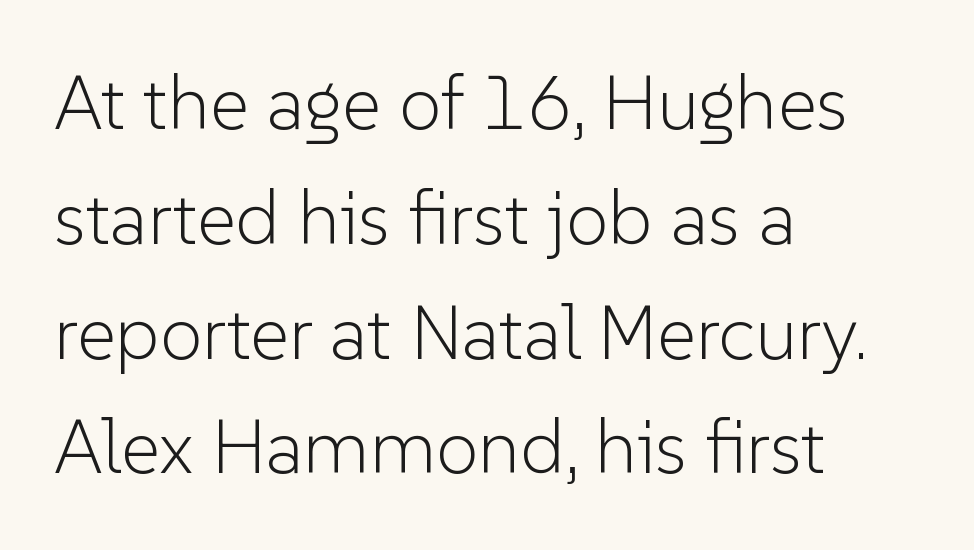
{"serif": "no", "italic": "no", "bold": "no", "weight": "light", "width": "normal", "stroke_contrast": "low", "x_height": "medium", "monospaced": "no", "underline": "no", "align": "left", "line_spacing": "normal", "line_spacing_ratio": 1.51, "letter_spacing": "normal", "letter_spacing_em": 0.0, "glyph_px": 76}
